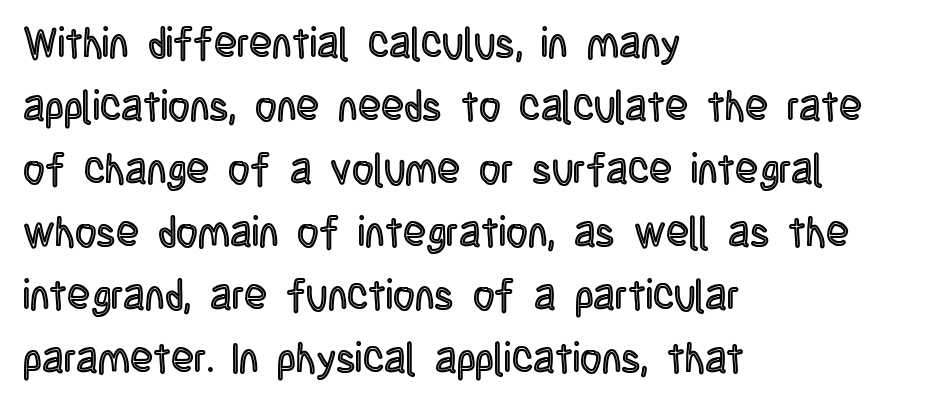
Q: Is the text italic (slanted)? A: No, it is upright.
Q: Is the text underlined? A: No.
Q: How is the paragraph aligned? A: Left-aligned.
Q: Is the spacing between letters normal or unusually wide? A: Normal.
Q: Is the spacing between lines tight, normal or loose? A: Normal.
Q: Width (condensed, normal, or wide)? A: Condensed.
Q: x-height? A: Large.
Q: Monospaced? A: No.
